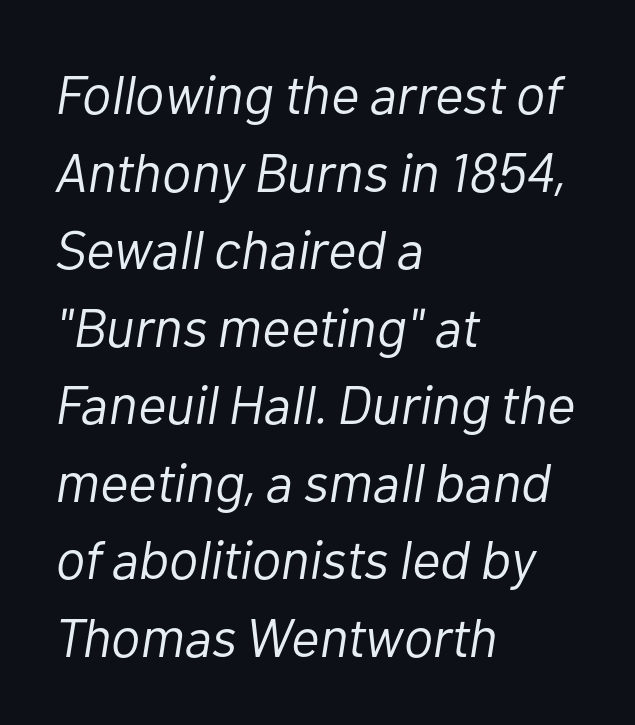
{"italic": "yes", "lean": "right", "slant_degrees": 10, "bold": "no", "weight": "light", "width": "normal", "stroke_contrast": "low", "x_height": "medium", "monospaced": "no", "underline": "no", "align": "left", "line_spacing": "normal", "line_spacing_ratio": 1.41, "letter_spacing": "normal", "letter_spacing_em": 0.0, "glyph_px": 55}
